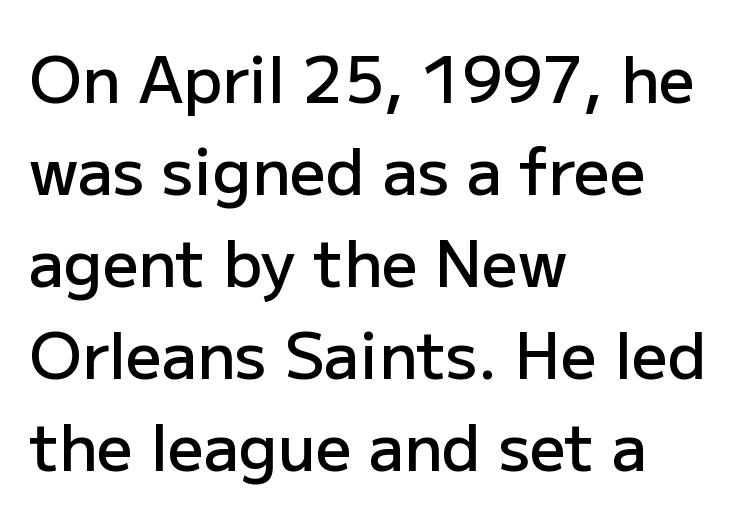
Q: Is the text bold? A: Semi-bold.
Q: Is the text italic (slanted)? A: No, it is upright.
Q: Is the typeface a serif or a sans-serif typeface? A: Sans-serif.
Q: Is the text underlined? A: No.
Q: How is the paragraph aligned? A: Left-aligned.
Q: Is the spacing between letters normal or unusually wide? A: Normal.
Q: Is the spacing between lines tight, normal or loose? A: Normal.
Q: Width (condensed, normal, or wide)? A: Normal.
Q: Stroke contrast? A: Low.
Q: x-height? A: Medium.
Q: Monospaced? A: No.
